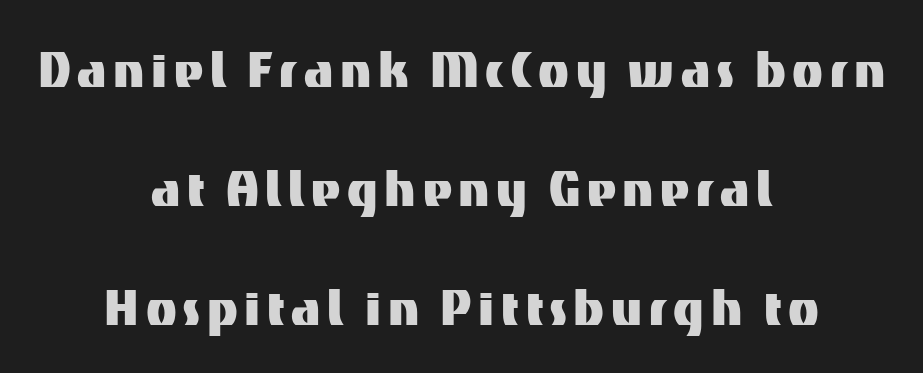
Unmarked baselines from the first word to the last. Leftover space on each line is divided equally before and after the words. Regarding serifs, this sample does without them. The lettering stays uniformly vertical, giving the passage a roman look.
